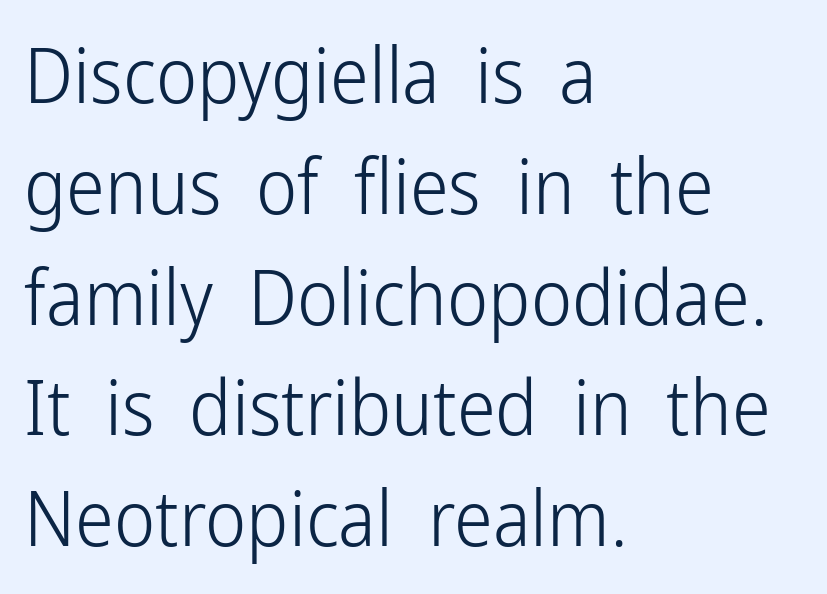
What's the leading like? Ordinary, nothing unusual. Ink coverage per letter is moderate at most. The ragged edge is on the right, which tells us the setting is flush left. Note the varied advance widths — an 'i' is clearly narrower than an 'm'. Style check: upright.
